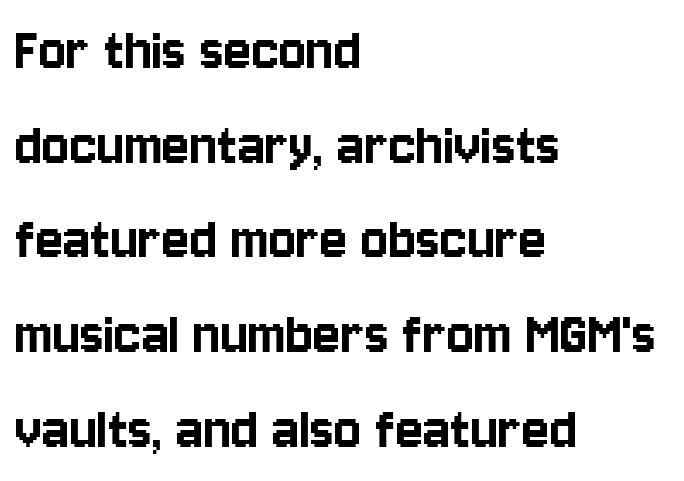
This sample uses a sans-serif face. Note the varied advance widths — an 'i' is clearly narrower than an 'm'. Notice how descenders clear the ascenders below comfortably — that's standard leading. Line starts are locked; line ends wander. No extra tracking has been applied to these lines. The lettering stays uniformly vertical, giving the passage a roman look.
